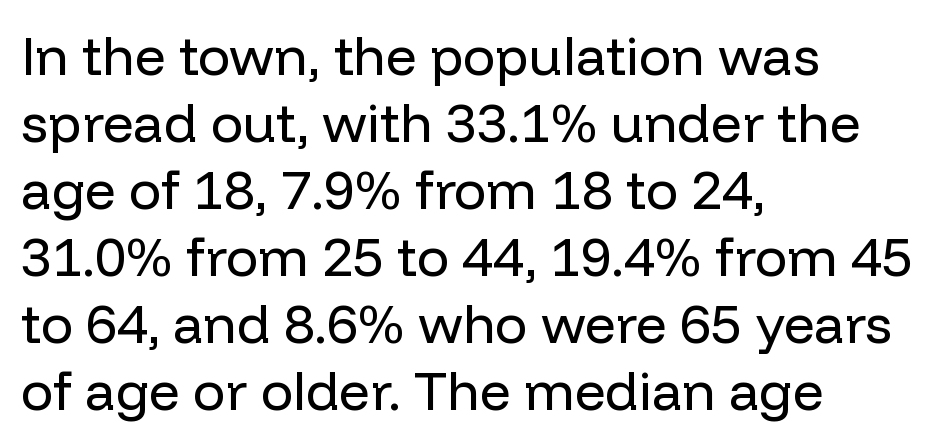
{"serif": "no", "italic": "no", "bold": "no", "weight": "regular", "width": "normal", "stroke_contrast": "low", "x_height": "medium", "monospaced": "no", "underline": "no", "align": "left", "line_spacing_ratio": 1.24, "letter_spacing": "normal", "letter_spacing_em": 0.0, "glyph_px": 54}
